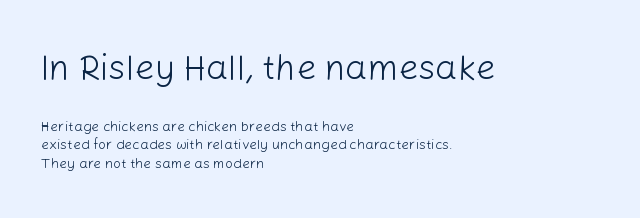
The image shows 35 px light sans-serif type, upright; set left-aligned, normal line spacing (1.31x), normal letter spacing, not underlined; the first (top) block is 2.5x larger; low stroke contrast and a medium x-height.
